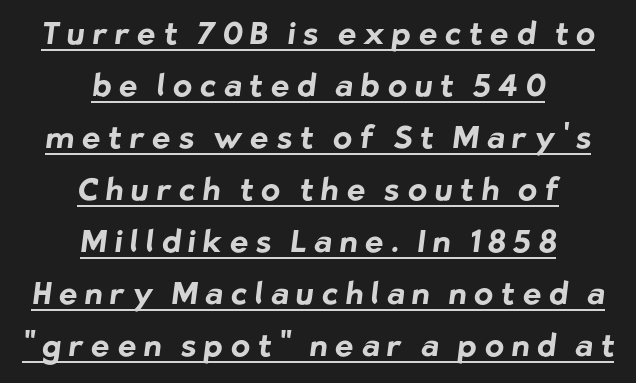
Font category for this specimen: sans-serif. Every letter is thick-stroked: bold, no question. The passage shown has open, widely tracked lettering throughout. Check the space under the baseline: a stroke is drawn there.
